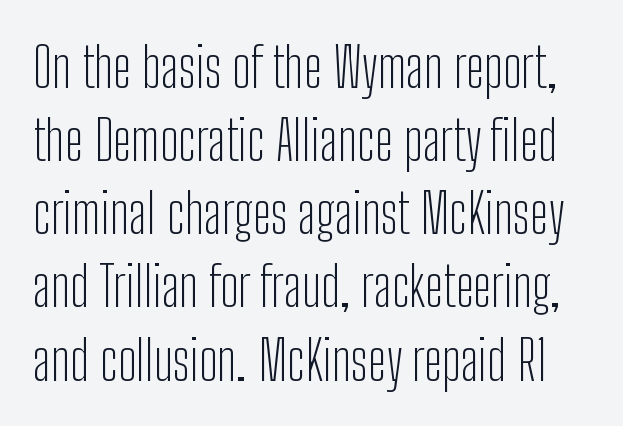
{"serif": "no", "italic": "no", "bold": "no", "weight": "light", "width": "condensed", "stroke_contrast": "low", "x_height": "medium", "monospaced": "no", "underline": "no", "line_spacing": "normal", "line_spacing_ratio": 1.33, "letter_spacing": "normal", "letter_spacing_em": 0.0, "glyph_px": 55}
